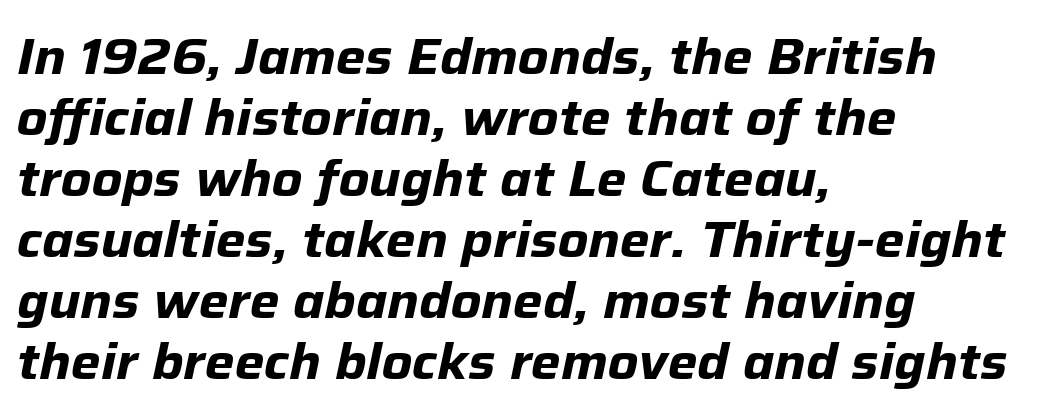
{"italic": "yes", "lean": "right", "slant_degrees": 12, "bold": "yes", "weight": "bold", "width": "normal", "stroke_contrast": "low", "x_height": "medium", "monospaced": "no", "underline": "no", "align": "left", "line_spacing_ratio": 1.22, "letter_spacing": "normal", "letter_spacing_em": 0.0, "glyph_px": 50}
